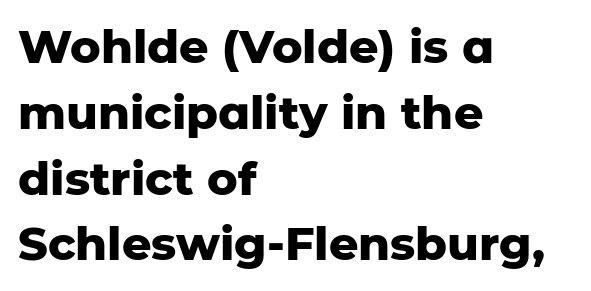
Every character sits straight up, as roman type does. In CSS terms this would be text-align: left. The face used here is rendered with its standard letterfit. Weight: bold. Varying glyph widths throughout — classic text-font behaviour. Stroke terminals: plain, sans-serif.
